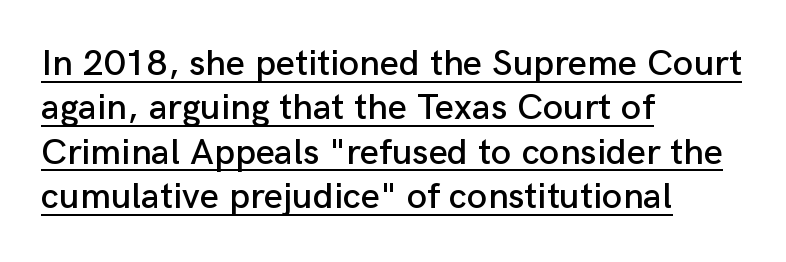
The letters stand straight up with perfectly vertical stems. Short note: letters normally spaced. Note the varied advance widths — an 'i' is clearly narrower than an 'm'. Underlining? Definitely there. The typesetter chose a ragged-right arrangement here.
